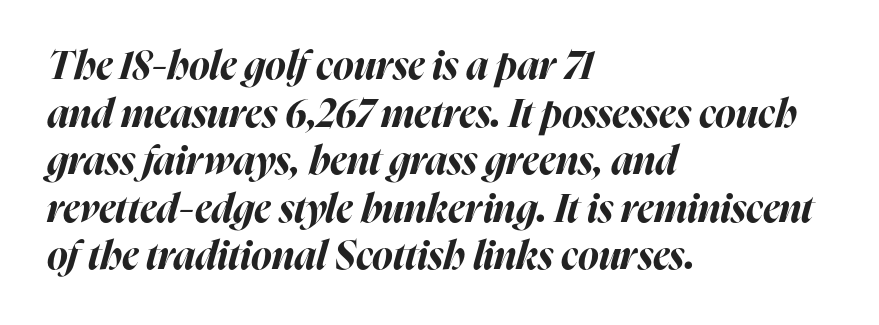
{"italic": "yes", "lean": "right", "slant_degrees": 16, "bold": "yes", "weight": "bold", "width": "normal", "stroke_contrast": "high", "x_height": "medium", "monospaced": "no", "underline": "no", "align": "left", "line_spacing_ratio": 1.22, "letter_spacing": "normal", "letter_spacing_em": 0.0, "glyph_px": 39}
